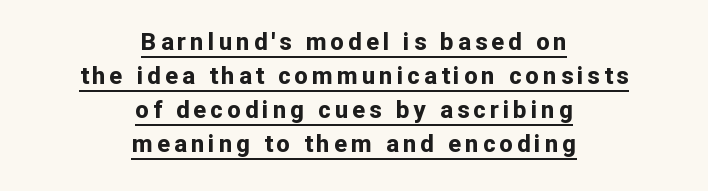
{"italic": "no", "bold": "yes", "underline": "yes", "align": "center", "line_spacing": "normal", "line_spacing_ratio": 1.42, "glyph_px": 24}
